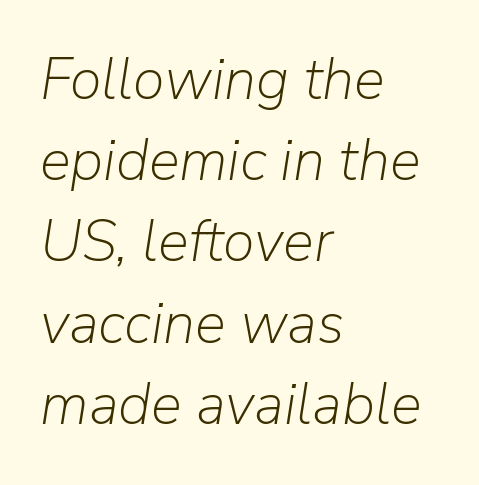
The image shows 58 px light type, italic (leaning right); set left-aligned, normal line spacing (1.4x), normal letter spacing, not underlined; low stroke contrast and a medium x-height.
